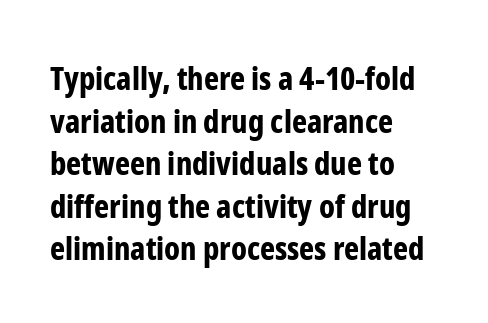
Proportional: the letters do not fall into vertical columns. Emphasis by weight is at full strength: bold. Leading matches the norm, producing a regular column. The letters carry no serifs — their stems end cleanly without finishing strokes. Alignment: flush left. Upright lettering throughout.
